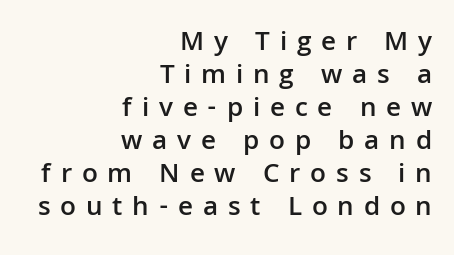
The image shows 28 px semibold sans-serif type, upright; set right-aligned, line spacing 1.18x, unusually wide letter spacing (+0.35 em), not underlined; low stroke contrast and a medium x-height.
